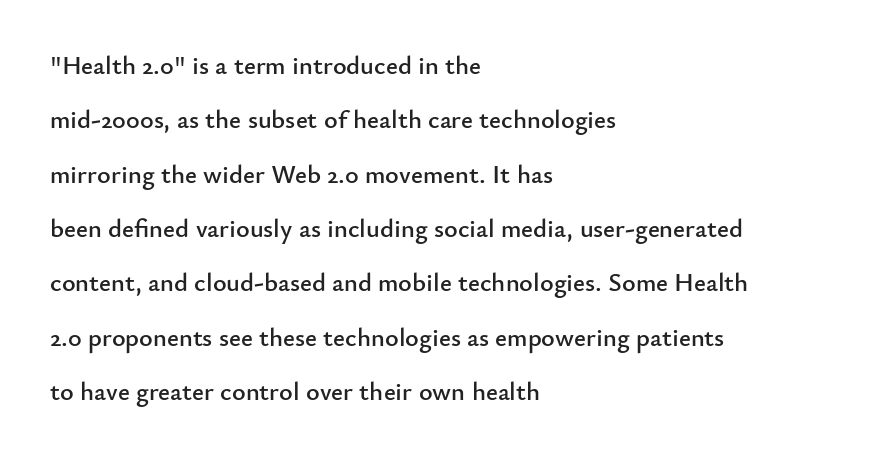
Q: Is the text italic (slanted)? A: No, it is upright.
Q: Is the text underlined? A: No.
Q: How is the paragraph aligned? A: Left-aligned.
Q: Is the spacing between letters normal or unusually wide? A: Normal.
Q: Is the spacing between lines tight, normal or loose? A: Loose.
